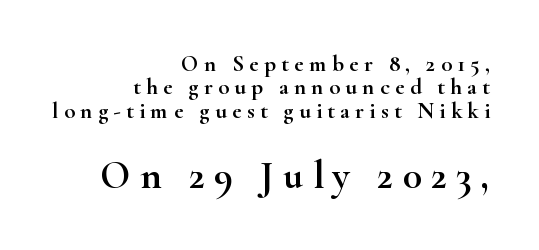
The image shows 40 px wide serif type, upright; set right-aligned, tight line spacing (1.02x), unusually wide letter spacing (+0.23 em), not underlined; the second (bottom) block is 1.74x larger; high stroke contrast and a small x-height.
